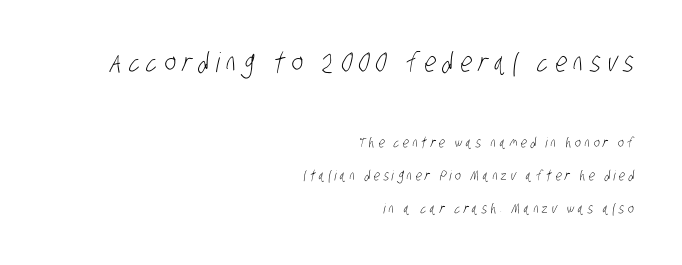
Q: Is the text bold? A: No.
Q: Is the text underlined? A: No.
Q: How is the paragraph aligned? A: Right-aligned.
Q: Is the spacing between letters normal or unusually wide? A: Unusually wide.
Q: Is the spacing between lines tight, normal or loose? A: Loose.
Q: Which block of text is set in a larger size, the first (top) or the second (bottom)? A: The first (top) one.
